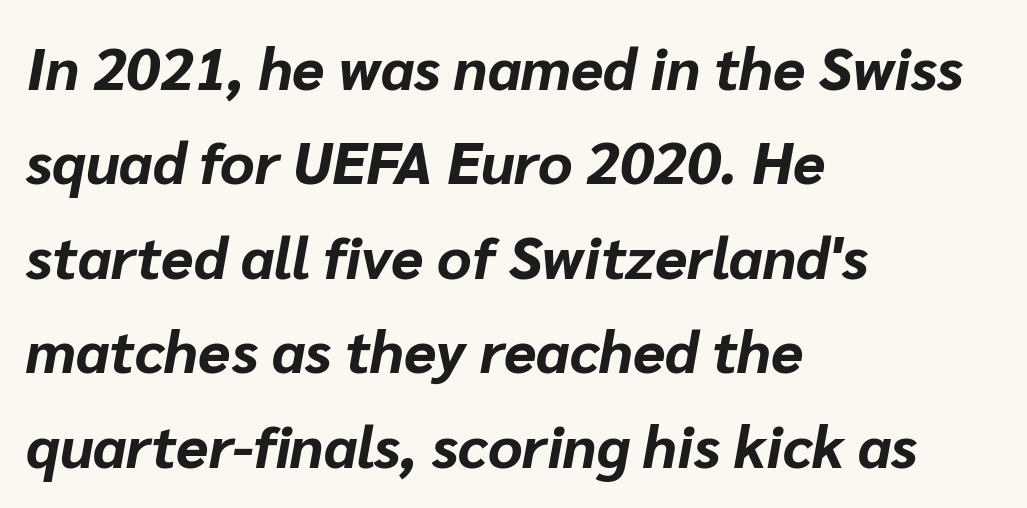
The image shows 59 px bold type, italic (leaning right); set left-aligned, normal line spacing (1.6x), normal letter spacing, not underlined; low stroke contrast and a medium x-height.
